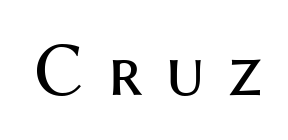
Q: Is the text bold? A: No.
Q: Is the text italic (slanted)? A: No, it is upright.
Q: Is the typeface a serif or a sans-serif typeface? A: Sans-serif.
Q: Is the text underlined? A: No.
Q: Is the spacing between letters normal or unusually wide? A: Unusually wide.
Q: Width (condensed, normal, or wide)? A: Normal.
Q: Stroke contrast? A: Medium.
Q: x-height? A: Medium.
Q: Monospaced? A: No.
